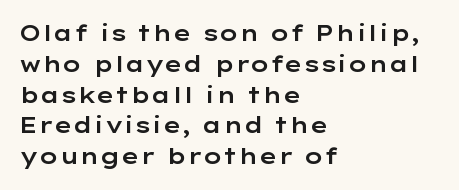
{"italic": "no", "underline": "no", "align": "left", "line_spacing": "normal", "line_spacing_ratio": 1.4, "letter_spacing": "normal", "letter_spacing_em": 0.0, "glyph_px": 22}
